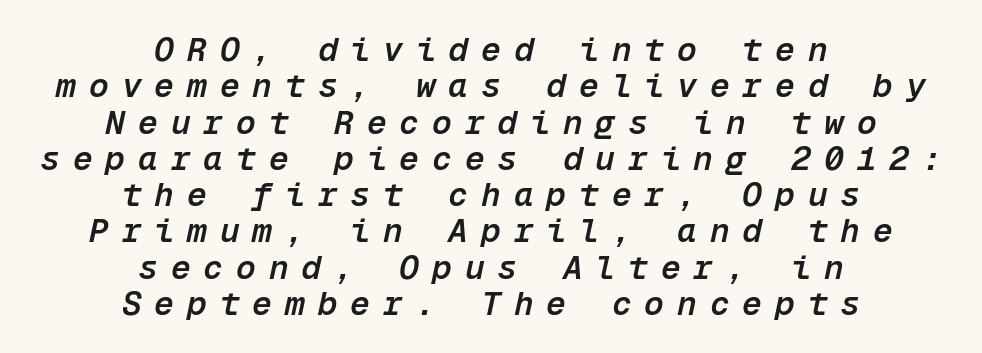
The image shows 33 px semibold type, italic (leaning right), monospaced; set centered, tight line spacing (1.1x), unusually wide letter spacing (+0.39 em), not underlined; low stroke contrast and a medium x-height.
